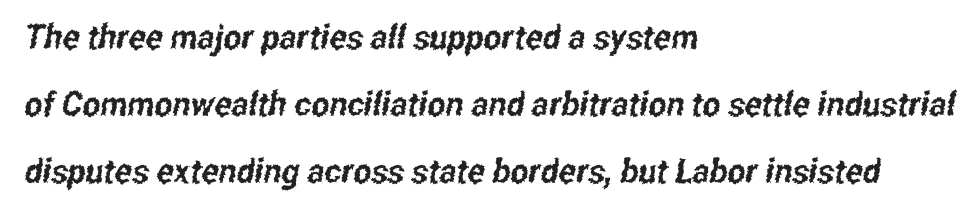
The baseline area is clear. A typesetter would call this zero additional tracking. This rendering employs a face without finishing strokes, i.e., a sans-serif. Casual observation: everything's shoved over to the left. The face used here is proportionally spaced, like ordinary book or web type. The lines are spread far apart with generous leading.
